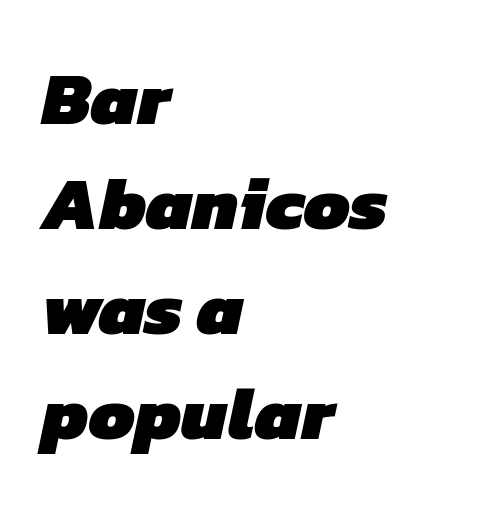
Q: Is the text bold? A: Yes.
Q: Is the typeface a serif or a sans-serif typeface? A: Sans-serif.
Q: Is the text underlined? A: No.
Q: How is the paragraph aligned? A: Left-aligned.
Q: Is the spacing between letters normal or unusually wide? A: Normal.
Q: Is the spacing between lines tight, normal or loose? A: Normal.
Q: Width (condensed, normal, or wide)? A: Normal.
Q: Stroke contrast? A: Low.
Q: x-height? A: Medium.
Q: Monospaced? A: No.
